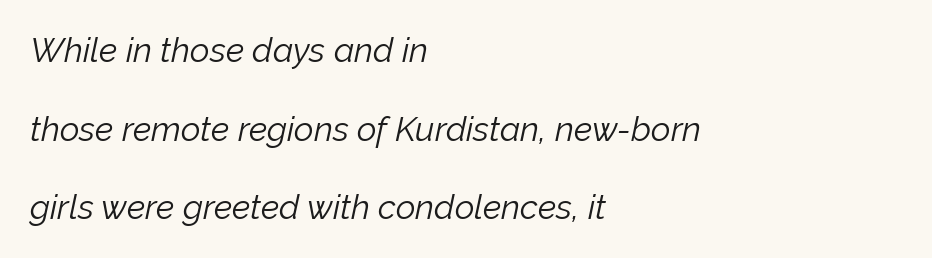
{"italic": "yes", "lean": "right", "slant_degrees": 12, "bold": "no", "weight": "light", "width": "normal", "stroke_contrast": "low", "x_height": "medium", "monospaced": "no", "underline": "no", "align": "left", "line_spacing": "loose", "line_spacing_ratio": 2.31, "letter_spacing": "normal", "letter_spacing_em": 0.0, "glyph_px": 34}
